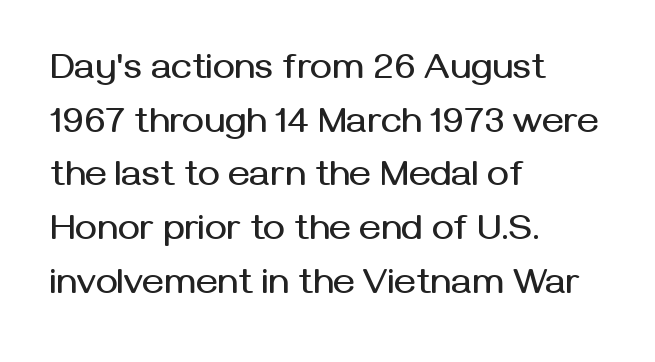
A bare baseline throughout the passage. Typographically, this falls in the sans-serif category. The letterforms sit shoulder to shoulder at normal distance. A student would call this left alignment; a typographer would say flush left, rag right.
